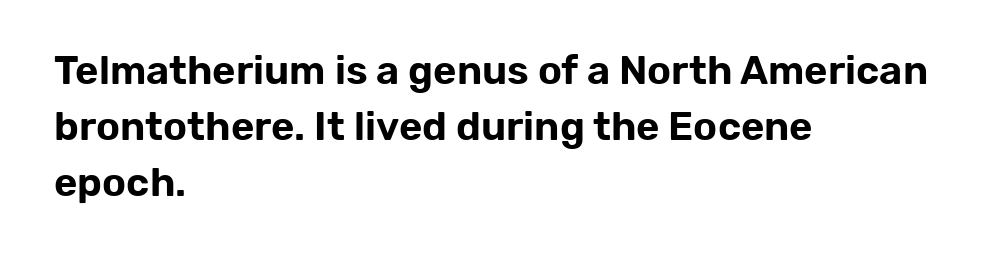
The image shows 40 px sans-serif type, upright; set left-aligned, normal line spacing (1.4x), normal letter spacing, not underlined; low stroke contrast and a medium x-height.
